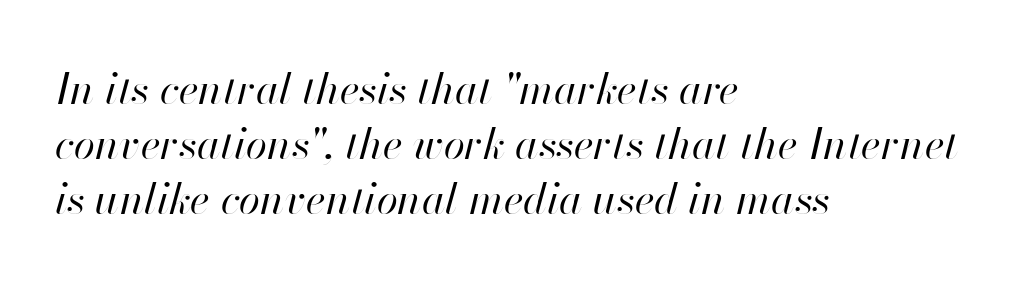
Q: Is the text bold? A: No.
Q: Is the text italic (slanted)? A: Yes, it leans right by about 13 degrees.
Q: Is the text underlined? A: No.
Q: How is the paragraph aligned? A: Left-aligned.
Q: Is the spacing between letters normal or unusually wide? A: Normal.
Q: Is the spacing between lines tight, normal or loose? A: Normal.
Q: Width (condensed, normal, or wide)? A: Normal.
Q: Stroke contrast? A: High.
Q: x-height? A: Small.
Q: Monospaced? A: No.
